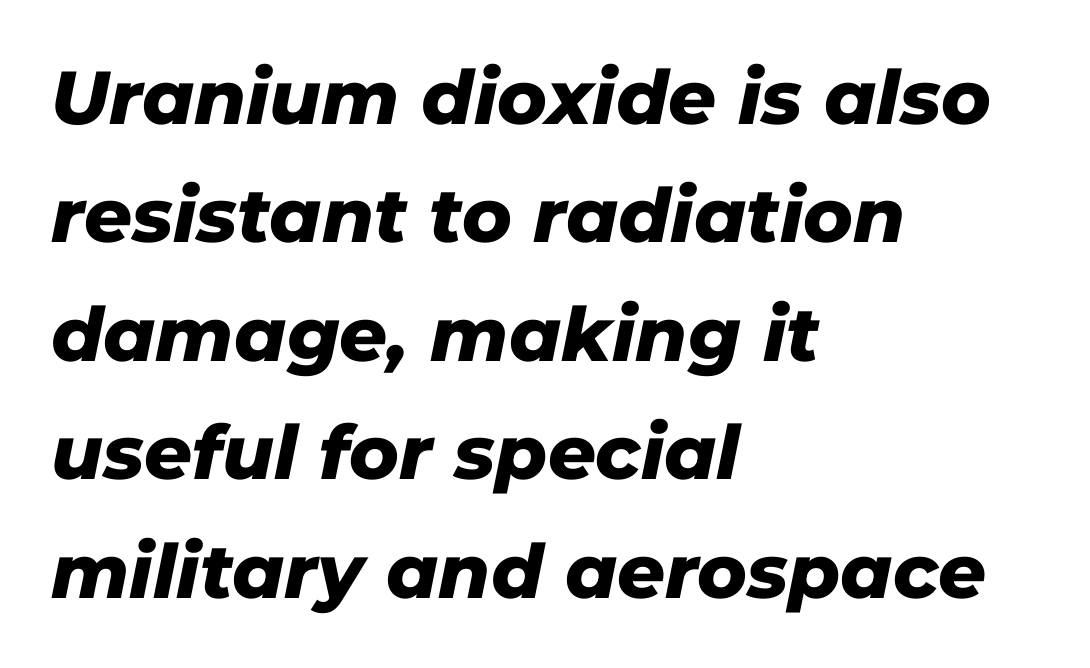
{"italic": "yes", "lean": "right", "slant_degrees": 11, "bold": "yes", "weight": "heavy", "width": "normal", "stroke_contrast": "low", "x_height": "medium", "monospaced": "no", "underline": "no", "align": "left", "line_spacing": "normal", "line_spacing_ratio": 1.58, "letter_spacing": "normal", "letter_spacing_em": 0.0, "glyph_px": 75}
